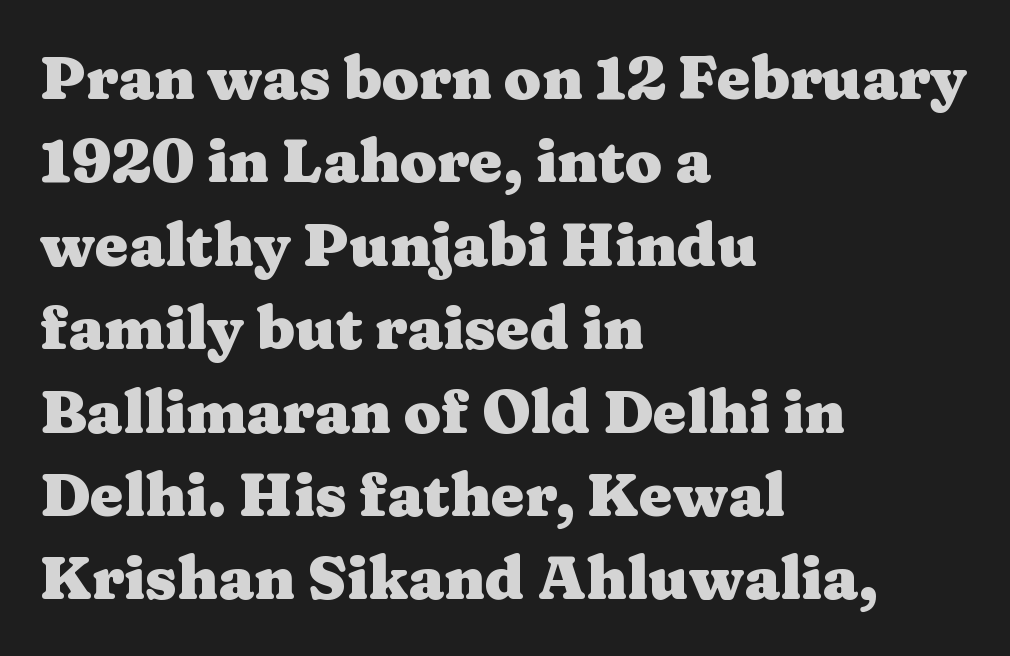
Q: Is the text bold? A: Yes.
Q: Is the text italic (slanted)? A: No, it is upright.
Q: Is the typeface a serif or a sans-serif typeface? A: Serif.
Q: Is the text underlined? A: No.
Q: How is the paragraph aligned? A: Left-aligned.
Q: Is the spacing between letters normal or unusually wide? A: Normal.
Q: Is the spacing between lines tight, normal or loose? A: Normal.
Q: Width (condensed, normal, or wide)? A: Wide.
Q: Stroke contrast? A: Medium.
Q: x-height? A: Medium.
Q: Monospaced? A: No.
